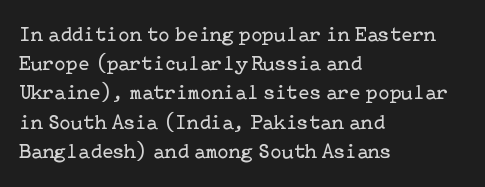
Q: Is the text bold? A: No.
Q: Is the text italic (slanted)? A: No, it is upright.
Q: Is the text underlined? A: No.
Q: How is the paragraph aligned? A: Left-aligned.
Q: Is the spacing between letters normal or unusually wide? A: Normal.
Q: Is the spacing between lines tight, normal or loose? A: Normal.
